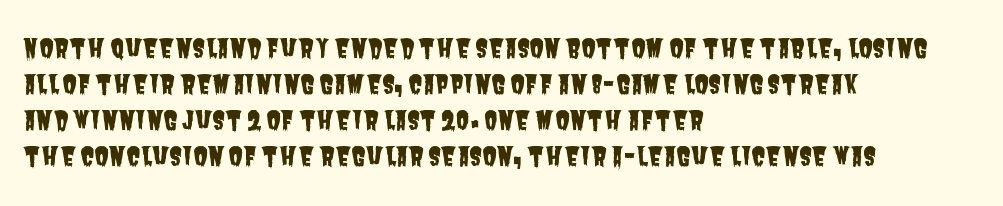
Q: Is the text underlined? A: No.
Q: How is the paragraph aligned? A: Left-aligned.
Q: Is the spacing between letters normal or unusually wide? A: Normal.
Q: Is the spacing between lines tight, normal or loose? A: Normal.
